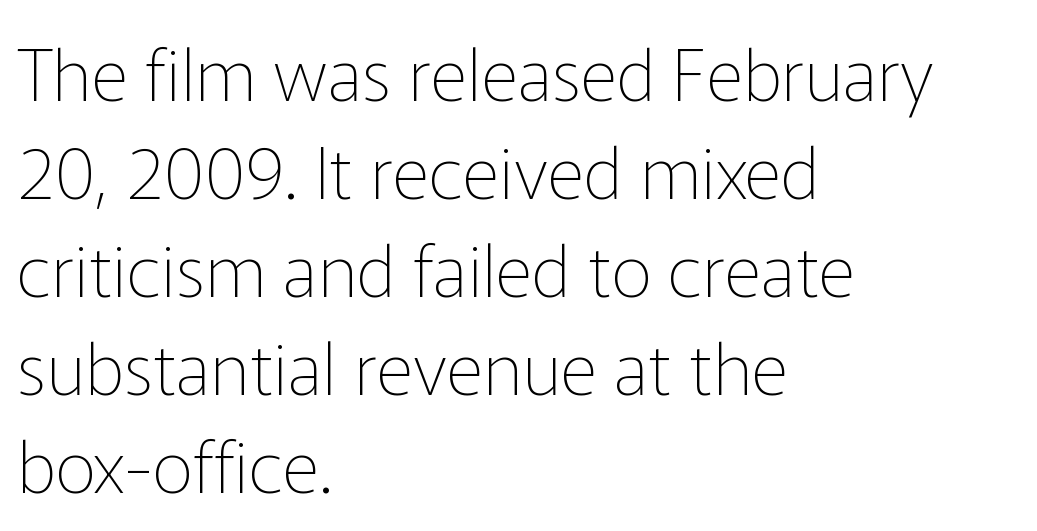
The image shows 72 px thin sans-serif type, upright; set left-aligned, normal line spacing (1.36x), normal letter spacing, not underlined; low stroke contrast and a medium x-height.
